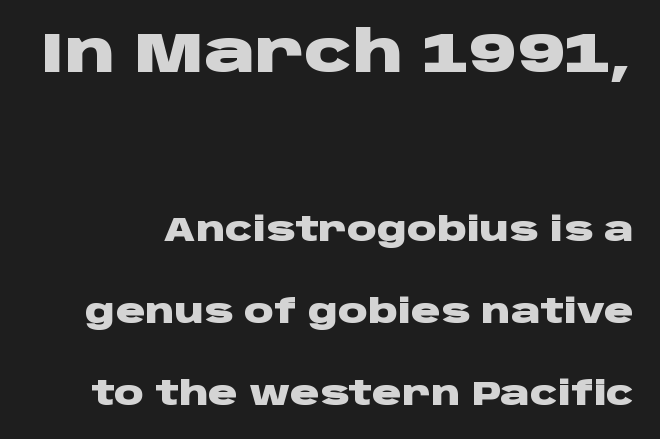
Q: Is the text bold? A: Yes.
Q: Is the text italic (slanted)? A: No, it is upright.
Q: Is the typeface a serif or a sans-serif typeface? A: Sans-serif.
Q: Is the text underlined? A: No.
Q: Is the spacing between letters normal or unusually wide? A: Normal.
Q: Is the spacing between lines tight, normal or loose? A: Loose.
Q: Which block of text is set in a larger size, the first (top) or the second (bottom)? A: The first (top) one.
Q: Width (condensed, normal, or wide)? A: Wide.
Q: Stroke contrast? A: Low.
Q: x-height? A: Large.
Q: Monospaced? A: No.
